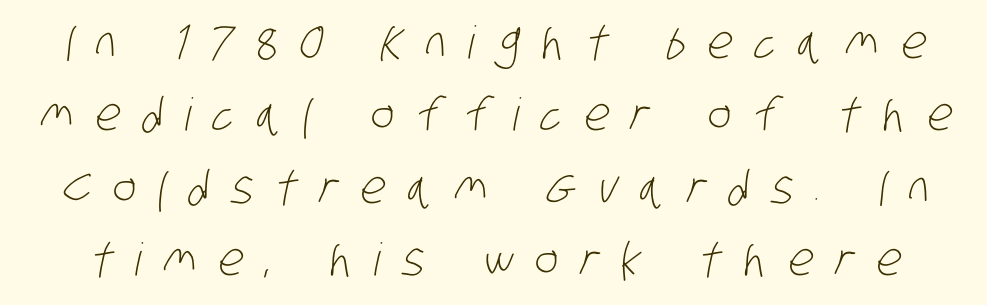
The image shows 45 px light, condensed sans-serif type; set normal line spacing (1.61x), unusually wide letter spacing (+0.49 em), not underlined; low stroke contrast and a large x-height.
